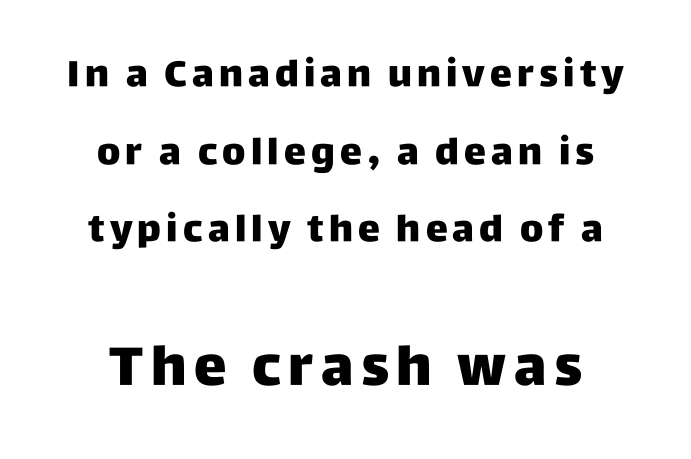
Q: Is the text bold? A: Yes.
Q: Is the text italic (slanted)? A: No, it is upright.
Q: Is the typeface a serif or a sans-serif typeface? A: Sans-serif.
Q: Is the text underlined? A: No.
Q: How is the paragraph aligned? A: Centered.
Q: Is the spacing between lines tight, normal or loose? A: Loose.
Q: Which block of text is set in a larger size, the first (top) or the second (bottom)? A: The second (bottom) one.
Q: Width (condensed, normal, or wide)? A: Normal.
Q: Stroke contrast? A: Low.
Q: x-height? A: Large.
Q: Monospaced? A: No.
